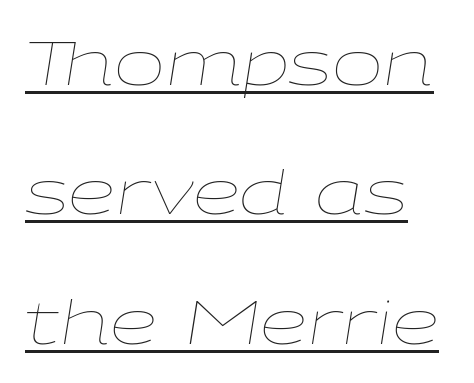
Q: Is the text bold? A: No.
Q: Is the text italic (slanted)? A: Yes, it leans right by about 9 degrees.
Q: Is the text underlined? A: Yes.
Q: Is the spacing between letters normal or unusually wide? A: Normal.
Q: Is the spacing between lines tight, normal or loose? A: Loose.
Q: Width (condensed, normal, or wide)? A: Wide.
Q: Stroke contrast? A: Low.
Q: x-height? A: Medium.
Q: Monospaced? A: No.
